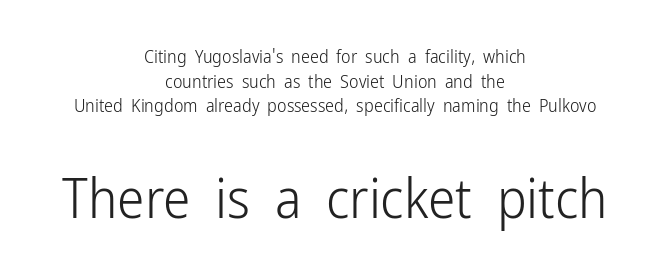
{"serif": "no", "italic": "no", "bold": "no", "weight": "light", "width": "condensed", "stroke_contrast": "low", "x_height": "medium", "monospaced": "no", "underline": "no", "align": "center", "line_spacing": "normal", "line_spacing_ratio": 1.37, "letter_spacing": "normal", "letter_spacing_em": 0.0, "larger_block": "second", "size_ratio": 3.06, "glyph_px": 55}
